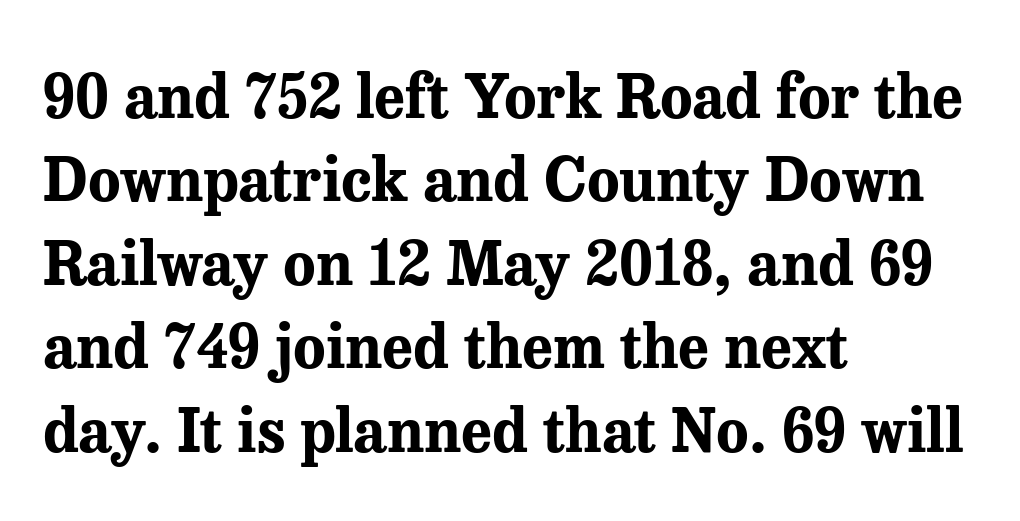
{"serif": "yes", "italic": "no", "bold": "yes", "weight": "bold", "width": "normal", "stroke_contrast": "medium", "x_height": "medium", "monospaced": "no", "underline": "no", "align": "left", "line_spacing": "normal", "line_spacing_ratio": 1.39, "letter_spacing": "normal", "letter_spacing_em": 0.0, "glyph_px": 60}
